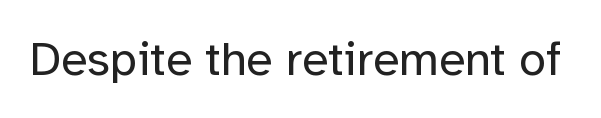
{"serif": "no", "italic": "no", "bold": "no", "weight": "regular", "width": "normal", "stroke_contrast": "low", "x_height": "medium", "monospaced": "no", "underline": "no", "letter_spacing": "normal", "letter_spacing_em": 0.0, "glyph_px": 48}
